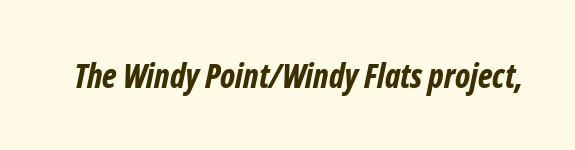
Q: Is the text bold? A: Yes.
Q: Is the text italic (slanted)? A: Yes, it leans right by about 12 degrees.
Q: Is the text underlined? A: No.
Q: Is the spacing between letters normal or unusually wide? A: Normal.
Q: Width (condensed, normal, or wide)? A: Condensed.
Q: Stroke contrast? A: Low.
Q: x-height? A: Medium.
Q: Monospaced? A: No.
